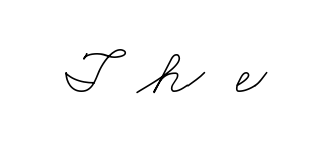
The string is rendered with underlining switched off. Each stroke keeps to a modest, everyday thickness or less. Each letter keeps its own natural width here, so spacing adapts to shape. Spacing between characters has been opened up far beyond the box default.
